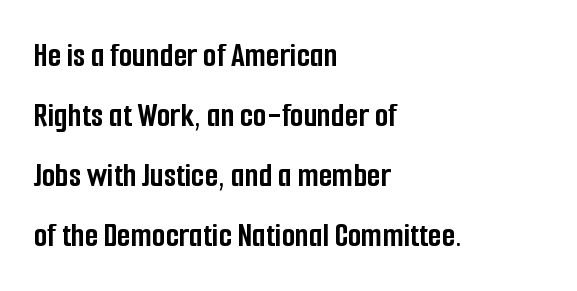
Nope, no serifs anywhere on these letters. No word sits above an underline. Visually the block forms a straight wall on the left and a jagged coastline on the right. The face used here is proportionally spaced, like ordinary book or web type.
